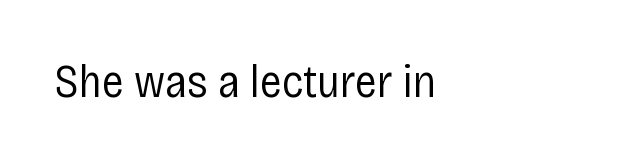
{"serif": "no", "italic": "no", "bold": "no", "weight": "regular", "width": "condensed", "stroke_contrast": "low", "x_height": "large", "monospaced": "no", "underline": "no", "align": "left", "letter_spacing": "normal", "letter_spacing_em": 0.0, "glyph_px": 46}
